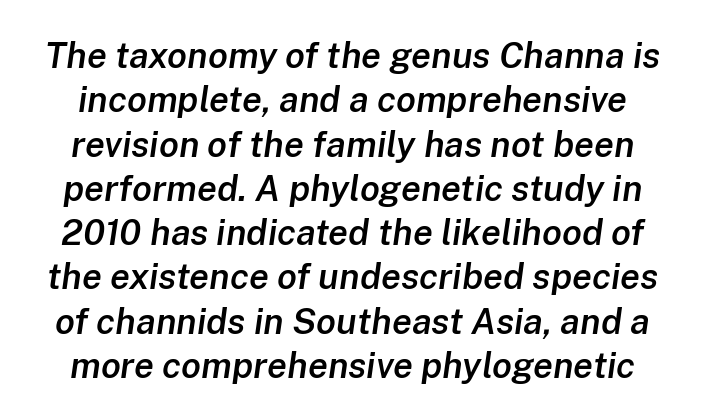
{"italic": "yes", "lean": "right", "slant_degrees": 8, "bold": "semi", "weight": "semibold", "width": "normal", "stroke_contrast": "low", "x_height": "medium", "monospaced": "no", "underline": "no", "line_spacing_ratio": 1.23, "letter_spacing": "normal", "letter_spacing_em": 0.0, "glyph_px": 36}
